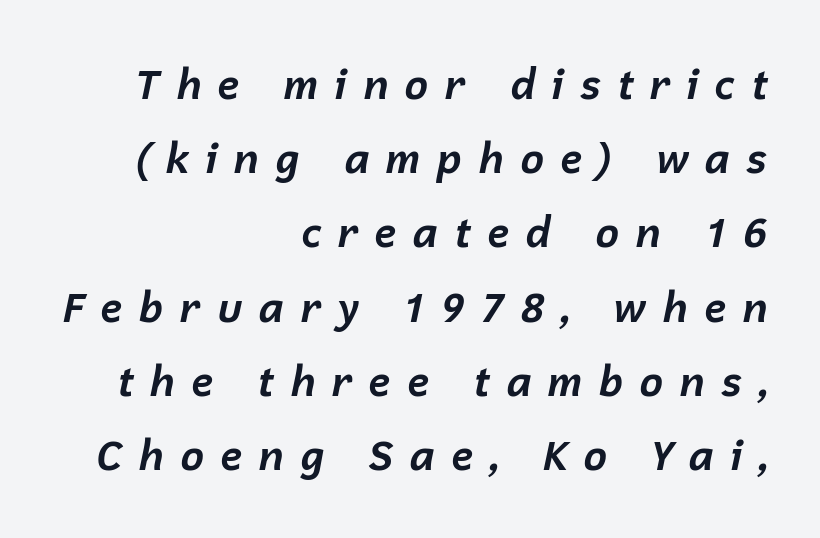
{"italic": "yes", "lean": "right", "slant_degrees": 12, "bold": "yes", "weight": "bold", "width": "normal", "stroke_contrast": "low", "x_height": "medium", "monospaced": "no", "underline": "no", "align": "right", "line_spacing_ratio": 1.81, "letter_spacing": "wide", "letter_spacing_em": 0.37, "glyph_px": 41}
